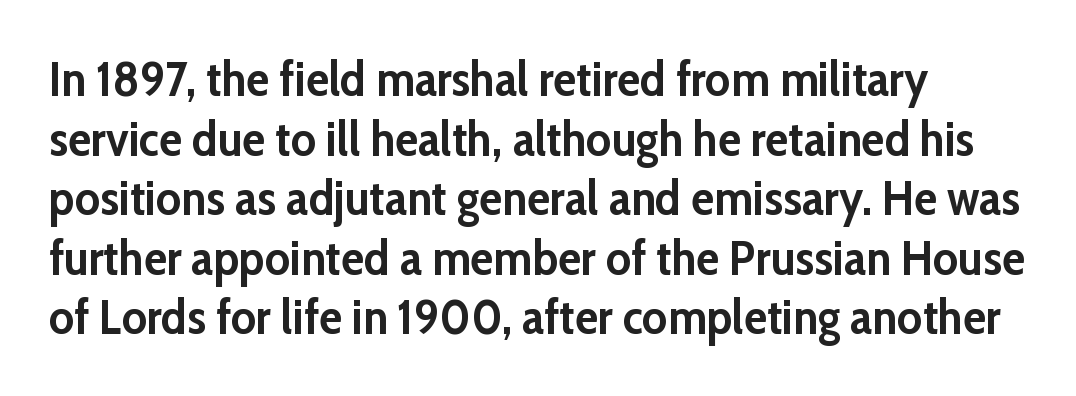
Q: Is the text bold? A: Yes.
Q: Is the text italic (slanted)? A: No, it is upright.
Q: Is the typeface a serif or a sans-serif typeface? A: Sans-serif.
Q: Is the text underlined? A: No.
Q: How is the paragraph aligned? A: Left-aligned.
Q: Is the spacing between letters normal or unusually wide? A: Normal.
Q: Width (condensed, normal, or wide)? A: Normal.
Q: Stroke contrast? A: Low.
Q: x-height? A: Medium.
Q: Monospaced? A: No.
